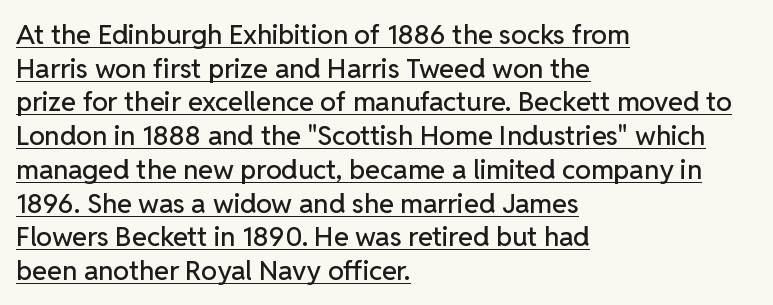
Q: Is the text italic (slanted)? A: No, it is upright.
Q: Is the text underlined? A: Yes.
Q: How is the paragraph aligned? A: Left-aligned.
Q: Is the spacing between letters normal or unusually wide? A: Normal.
Q: Is the spacing between lines tight, normal or loose? A: Normal.
